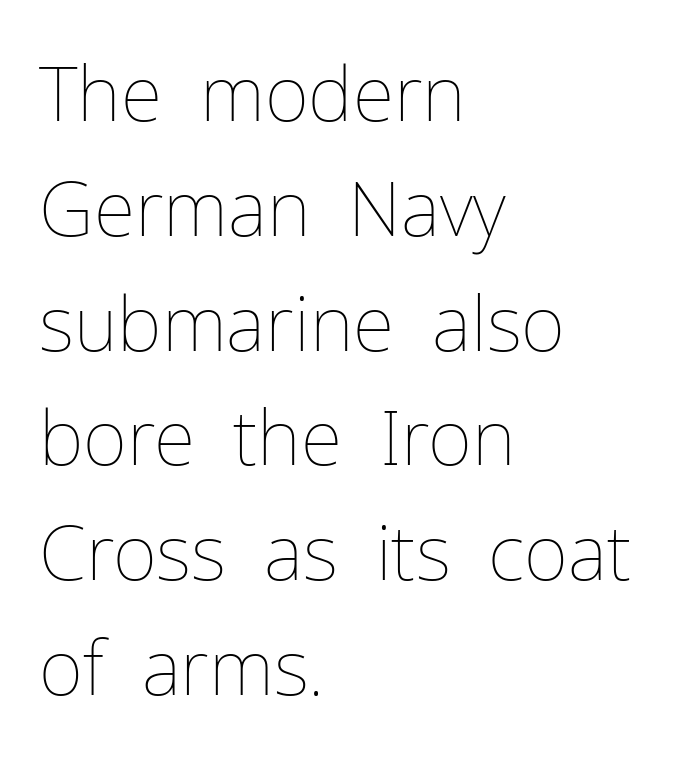
The image shows 76 px thin type, upright; set left-aligned, normal line spacing (1.51x), normal letter spacing, not underlined; low stroke contrast and a medium x-height.
